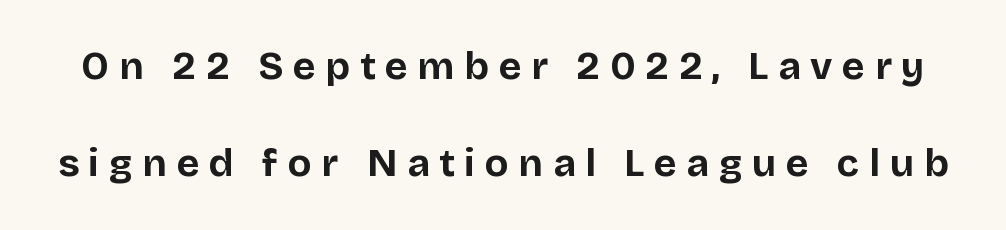
The image shows 39 px bold sans-serif type, upright; set loose line spacing (2.49x), unusually wide letter spacing (+0.25 em), not underlined; low stroke contrast and a large x-height.
